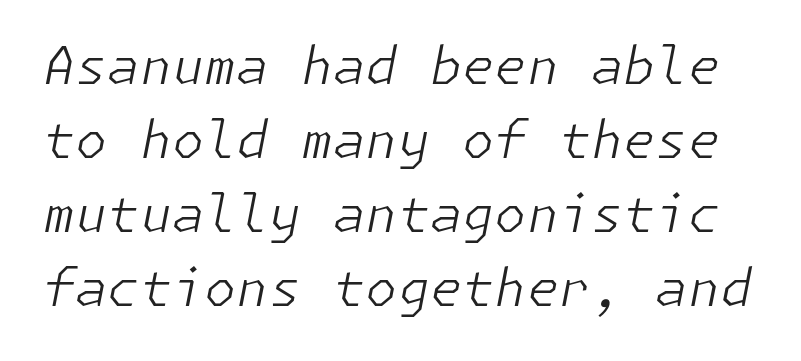
Successive baselines arrive at the customary interval. The tracking reads as untouched default to a designer's eye. Only glyphs here, with clear space below each row. Style check: oblique. Is the stroke heavy? The answer is a plain regular-or-lighter.
